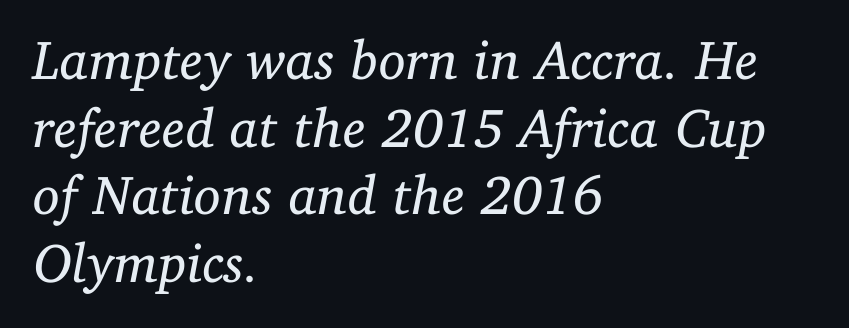
{"serif": "yes", "italic": "yes", "lean": "right", "slant_degrees": 11, "bold": "no", "weight": "regular", "width": "normal", "stroke_contrast": "low", "x_height": "medium", "monospaced": "no", "underline": "no", "align": "left", "line_spacing_ratio": 1.23, "letter_spacing": "normal", "letter_spacing_em": 0.0, "glyph_px": 55}
